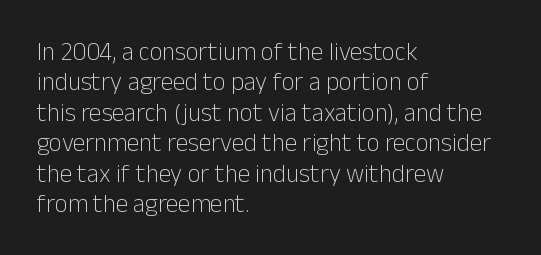
Nope, not italic — everything's standing straight. Only glyphs here, with clear space below each row. Leftover space on each line is placed entirely after the last word. The gaps between neighbouring characters are ordinary and unremarkable. A light-to-regular cut is what we see here.
